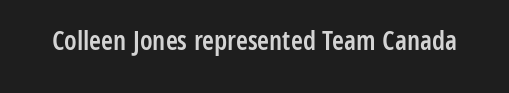
Q: Is the text bold? A: Semi-bold.
Q: Is the text italic (slanted)? A: No, it is upright.
Q: Is the text underlined? A: No.
Q: Is the spacing between letters normal or unusually wide? A: Normal.
